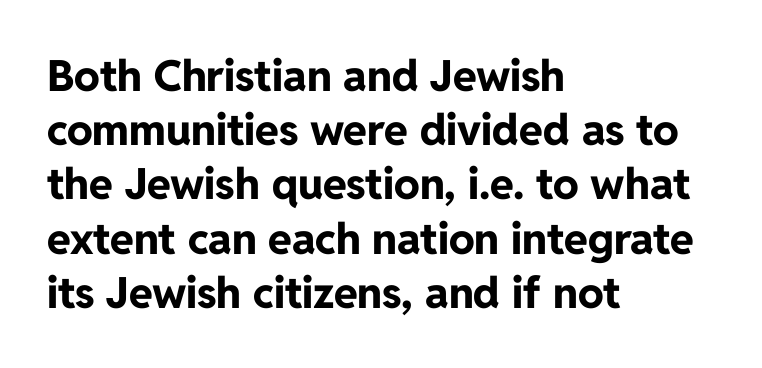
Q: Is the text bold? A: Yes.
Q: Is the text italic (slanted)? A: No, it is upright.
Q: Is the typeface a serif or a sans-serif typeface? A: Sans-serif.
Q: Is the text underlined? A: No.
Q: How is the paragraph aligned? A: Left-aligned.
Q: Is the spacing between letters normal or unusually wide? A: Normal.
Q: Is the spacing between lines tight, normal or loose? A: Normal.
Q: Width (condensed, normal, or wide)? A: Normal.
Q: Stroke contrast? A: Low.
Q: x-height? A: Medium.
Q: Monospaced? A: No.
